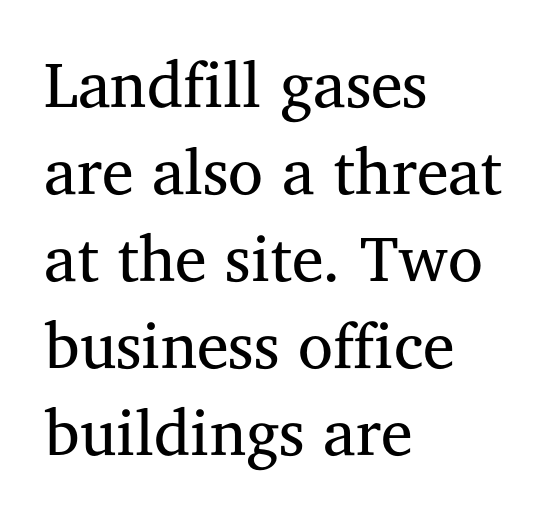
Nothing heavy about these letters — not bold at all. Yep, those are serifs on the letters. Letters rest on an invisible, unmarked baseline. Is the letter spacing exaggerated? No — it looks like the ordinary default. This sample has the flowing, uneven cadence of proportional lettering.
